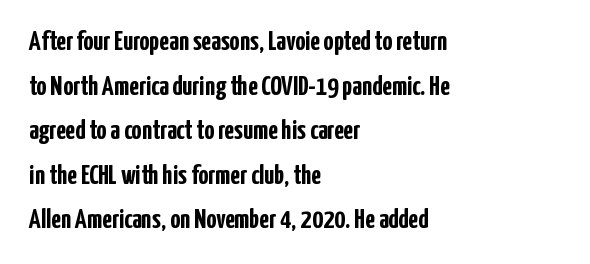
Q: Is the text bold? A: Yes.
Q: Is the text italic (slanted)? A: No, it is upright.
Q: Is the typeface a serif or a sans-serif typeface? A: Sans-serif.
Q: Is the text underlined? A: No.
Q: How is the paragraph aligned? A: Left-aligned.
Q: Is the spacing between letters normal or unusually wide? A: Normal.
Q: Is the spacing between lines tight, normal or loose? A: Normal.
Q: Width (condensed, normal, or wide)? A: Condensed.
Q: Stroke contrast? A: Low.
Q: x-height? A: Medium.
Q: Monospaced? A: No.
